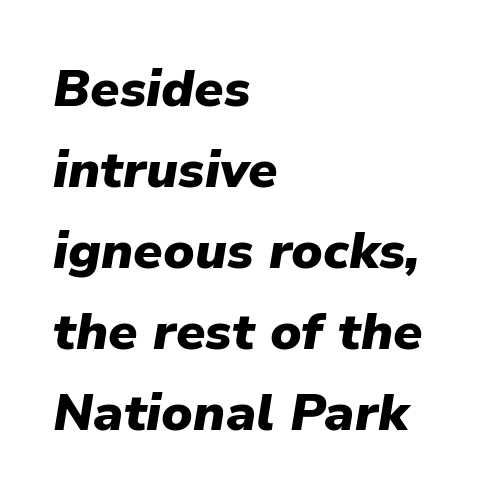
Looks like regular typesetting: each glyph gets only the width it needs. Leading: standard. Is the type bold? Yes — the strokes are clearly thick and heavy. The typesetter chose a ragged-right arrangement here. Honestly, there is no underline to notice here at all. The font's italic variant was chosen for this text.
